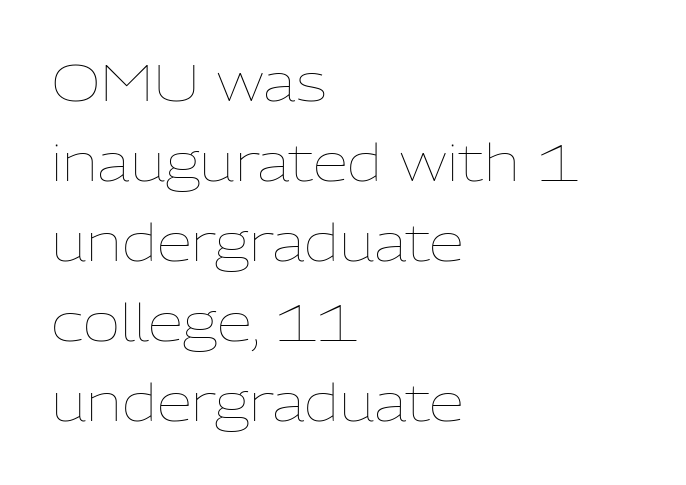
The image shows 51 px thin type, upright; set left-aligned, normal line spacing (1.57x), normal letter spacing, not underlined; low stroke contrast and a medium x-height.
